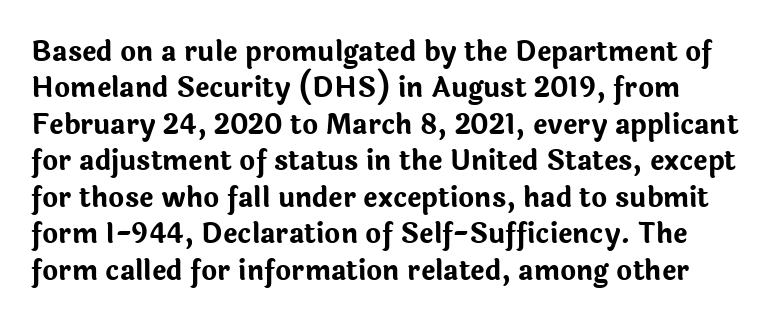
The image shows 27 px bold type, upright; set normal line spacing (1.35x), normal letter spacing, not underlined.
